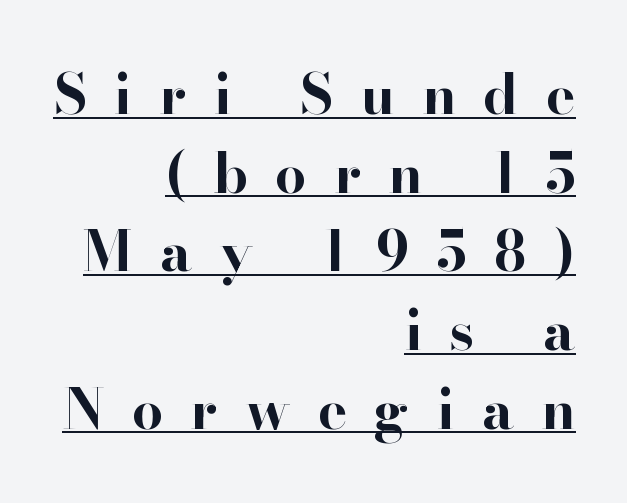
Q: Is the text bold? A: Yes.
Q: Is the text italic (slanted)? A: No, it is upright.
Q: Is the typeface a serif or a sans-serif typeface? A: Serif.
Q: Is the text underlined? A: Yes.
Q: How is the paragraph aligned? A: Right-aligned.
Q: Is the spacing between letters normal or unusually wide? A: Unusually wide.
Q: Is the spacing between lines tight, normal or loose? A: Normal.
Q: Width (condensed, normal, or wide)? A: Normal.
Q: Stroke contrast? A: High.
Q: x-height? A: Small.
Q: Monospaced? A: No.
